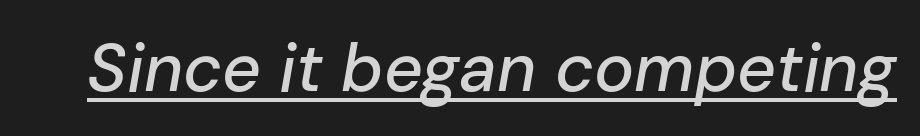
The image shows 67 px text type, italic (leaning right); set normal letter spacing, underlined; low stroke contrast and a medium x-height.
